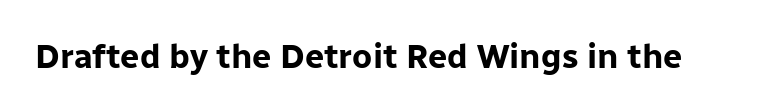
{"serif": "no", "italic": "no", "bold": "yes", "weight": "bold", "width": "normal", "stroke_contrast": "low", "x_height": "medium", "monospaced": "no", "underline": "no", "letter_spacing": "normal", "letter_spacing_em": 0.0, "glyph_px": 34}
